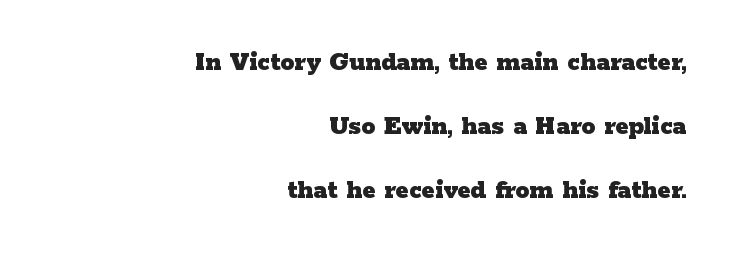
The characters look thick and weighty, a clear bold. Ordinary non-slanted type is in use. The setting favours the right margin, as signatures and pull-quotes sometimes do. This sample has the flowing, uneven cadence of proportional lettering. Examine the stroke ends and you'll spot serifs.
